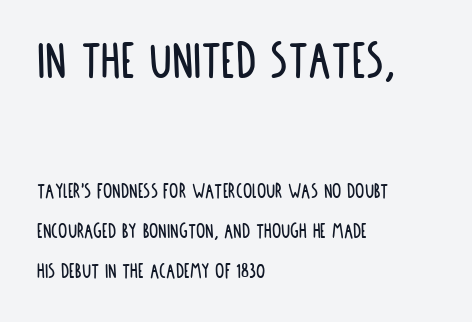
{"serif": "no", "italic": "no", "width": "condensed", "stroke_contrast": "low", "x_height": "large", "monospaced": "no", "underline": "no", "align": "left", "line_spacing_ratio": 1.73, "letter_spacing": "normal", "letter_spacing_em": 0.0, "larger_block": "first", "size_ratio": 2.48, "glyph_px": 57}
